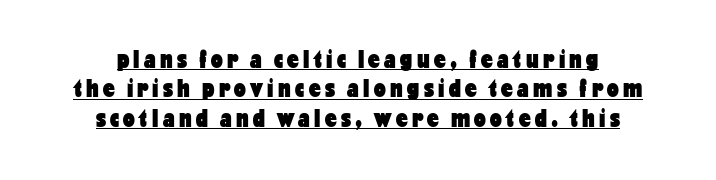
{"italic": "no", "bold": "yes", "underline": "yes", "align": "center", "line_spacing": "tight", "line_spacing_ratio": 1.13, "glyph_px": 26}
